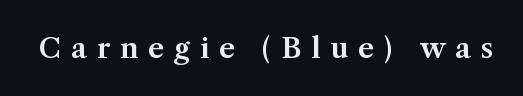
Q: Is the text italic (slanted)? A: No, it is upright.
Q: Is the typeface a serif or a sans-serif typeface? A: Serif.
Q: Is the text underlined? A: No.
Q: Is the spacing between letters normal or unusually wide? A: Unusually wide.
Q: Width (condensed, normal, or wide)? A: Normal.
Q: Stroke contrast? A: Medium.
Q: x-height? A: Medium.
Q: Monospaced? A: No.
